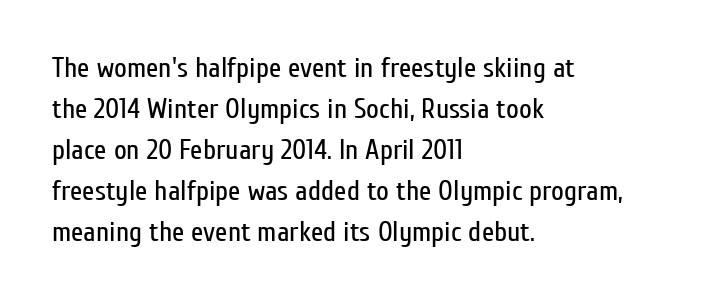
Q: Is the text bold? A: No.
Q: Is the text italic (slanted)? A: No, it is upright.
Q: Is the typeface a serif or a sans-serif typeface? A: Sans-serif.
Q: Is the text underlined? A: No.
Q: How is the paragraph aligned? A: Left-aligned.
Q: Is the spacing between letters normal or unusually wide? A: Normal.
Q: Is the spacing between lines tight, normal or loose? A: Normal.
Q: Width (condensed, normal, or wide)? A: Condensed.
Q: Stroke contrast? A: Low.
Q: x-height? A: Medium.
Q: Monospaced? A: No.
